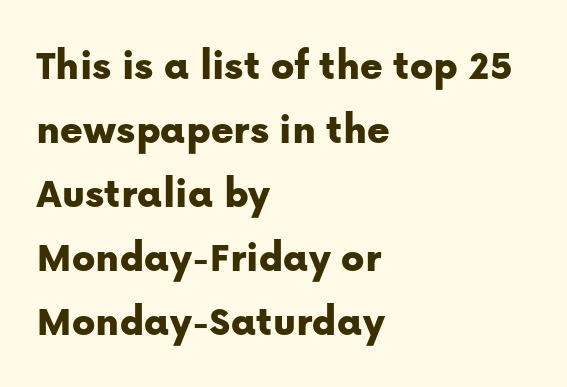
The image shows 43 px sans-serif type, upright; set left-aligned, normal line spacing (1.49x), normal letter spacing, not underlined; low stroke contrast and a medium x-height.
